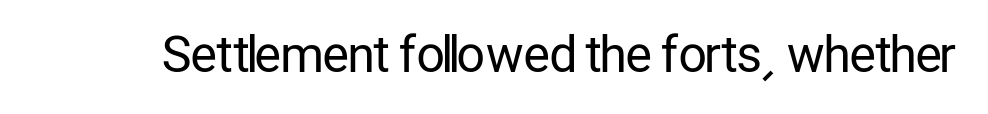
The image shows 49 px regular-weight, condensed sans-serif type, upright; set normal letter spacing, not underlined; low stroke contrast and a medium x-height.
